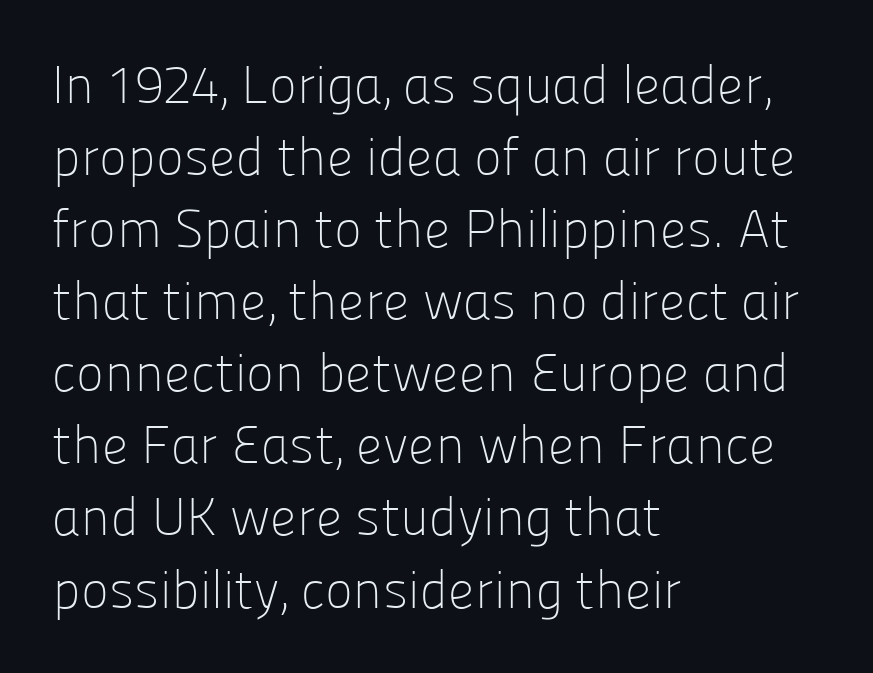
Q: Is the text bold? A: No.
Q: Is the text italic (slanted)? A: No, it is upright.
Q: Is the typeface a serif or a sans-serif typeface? A: Sans-serif.
Q: Is the text underlined? A: No.
Q: How is the paragraph aligned? A: Left-aligned.
Q: Is the spacing between letters normal or unusually wide? A: Normal.
Q: Is the spacing between lines tight, normal or loose? A: Normal.
Q: Width (condensed, normal, or wide)? A: Normal.
Q: Stroke contrast? A: Low.
Q: x-height? A: Medium.
Q: Monospaced? A: No.
